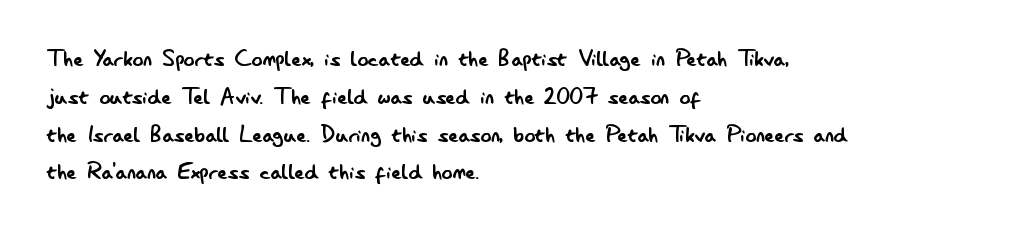
{"italic": "no", "bold": "no", "underline": "no", "align": "left", "line_spacing": "normal", "line_spacing_ratio": 1.4, "letter_spacing": "normal", "letter_spacing_em": 0.0, "glyph_px": 27}
